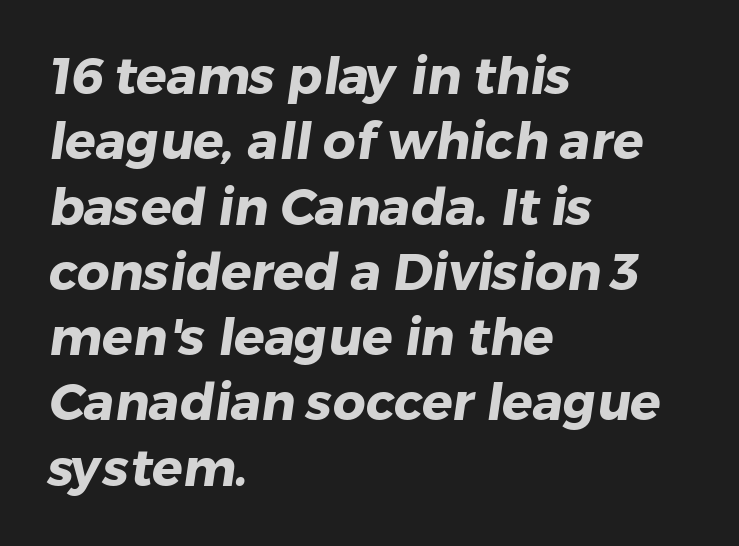
{"serif": "no", "bold": "yes", "weight": "heavy", "width": "normal", "stroke_contrast": "low", "x_height": "medium", "monospaced": "no", "underline": "no", "align": "left", "line_spacing": "normal", "line_spacing_ratio": 1.28, "letter_spacing": "normal", "letter_spacing_em": 0.0, "glyph_px": 51}
